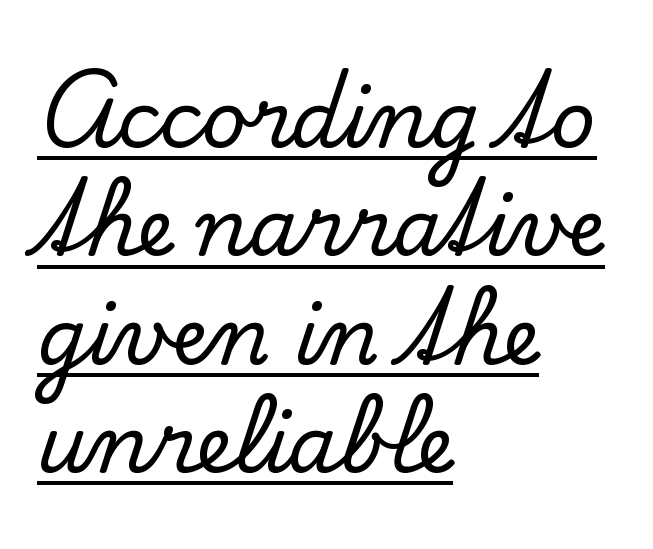
The rag falls on the right side of this text block. Reading down the column, the eye jumps a familiar distance to each next line. The words here are underlined. Between one letter and the next there's only the usual sliver of space.
